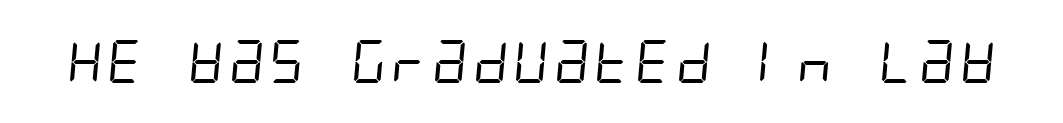
The image shows 43 px regular-weight, condensed sans-serif type; set normal letter spacing, not underlined; low stroke contrast and a large x-height.
